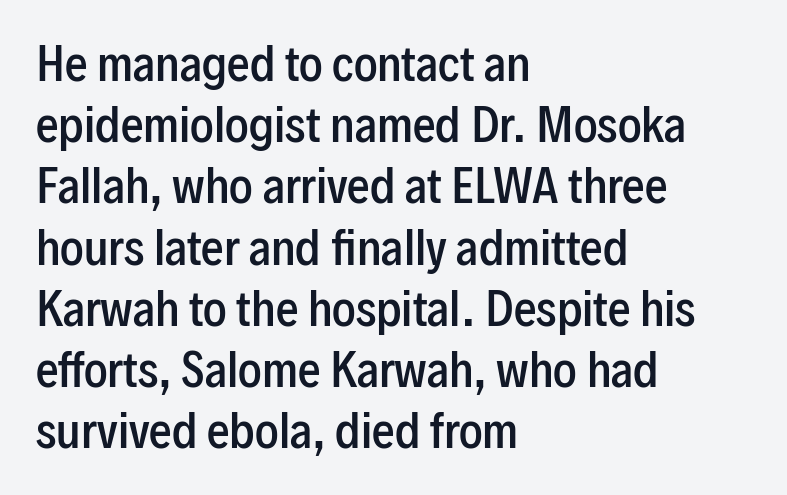
Rendered with straight, roman letterforms. The rag falls on the right side of this text block. Nothing sits at the stroke ends, so this counts as sans-serif. These words are printed semibold, heavier than regular yet not bold.
